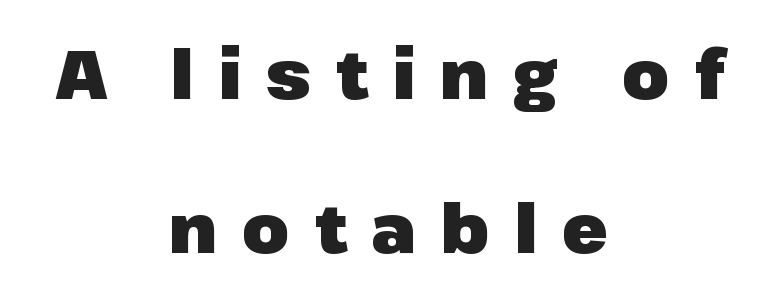
It's the straight-up-and-down kind of type. Note the varied advance widths — an 'i' is clearly narrower than an 'm'. The rendering shows plain stroke endings on the letterforms — a sans-serif design. A full-strength bold gives these letters their thick strokes.
